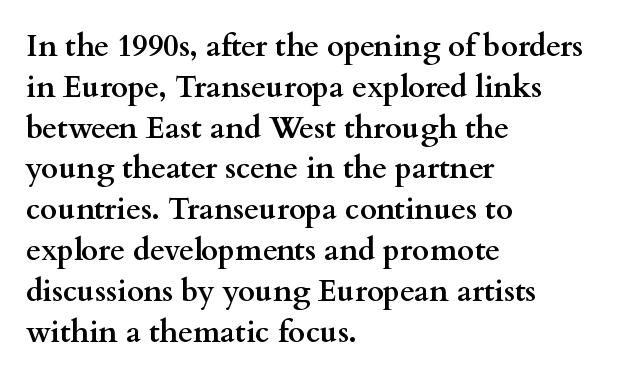
{"serif": "yes", "italic": "no", "bold": "yes", "weight": "semibold", "width": "wide", "stroke_contrast": "medium", "x_height": "small", "monospaced": "no", "underline": "no", "align": "left", "line_spacing": "normal", "line_spacing_ratio": 1.36, "letter_spacing": "normal", "letter_spacing_em": 0.0, "glyph_px": 30}
